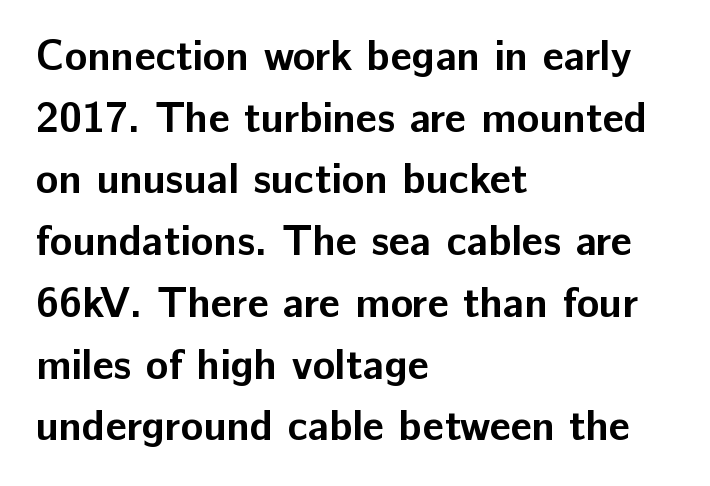
Looks like regular typesetting: each glyph gets only the width it needs. The type sits square on the baseline with zero lean. Classification — sans serif. Type without underlining. The ragged edge is on the right, which tells us the setting is flush left.
